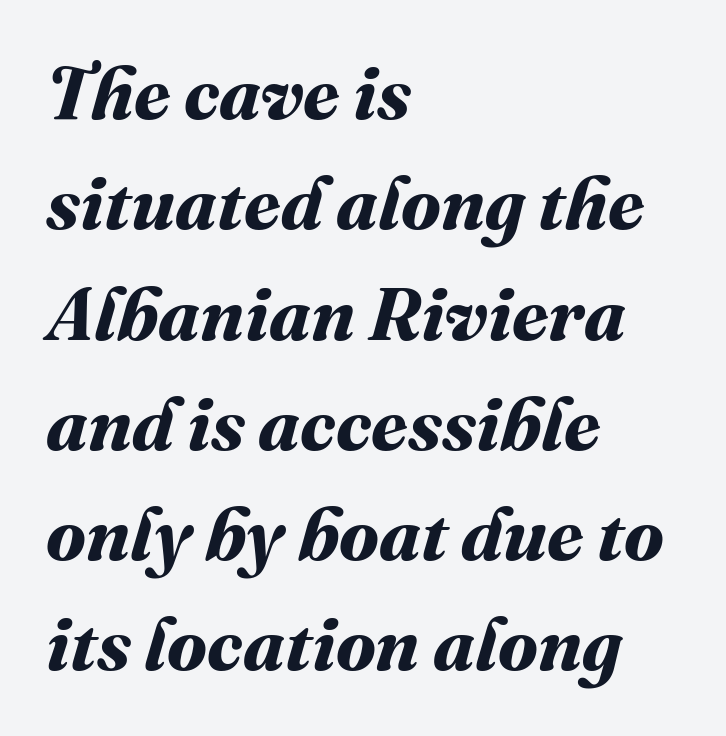
Q: Is the text bold? A: Yes.
Q: Is the text underlined? A: No.
Q: How is the paragraph aligned? A: Left-aligned.
Q: Is the spacing between letters normal or unusually wide? A: Normal.
Q: Is the spacing between lines tight, normal or loose? A: Normal.
Q: Width (condensed, normal, or wide)? A: Normal.
Q: Stroke contrast? A: Medium.
Q: x-height? A: Medium.
Q: Monospaced? A: No.
